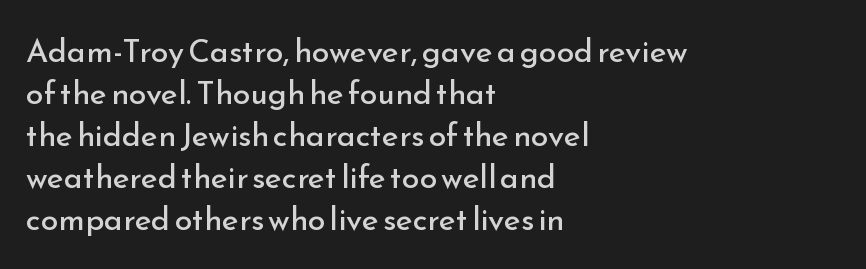
Q: Is the text bold? A: No.
Q: Is the text italic (slanted)? A: No, it is upright.
Q: Is the typeface a serif or a sans-serif typeface? A: Sans-serif.
Q: Is the text underlined? A: No.
Q: How is the paragraph aligned? A: Left-aligned.
Q: Is the spacing between letters normal or unusually wide? A: Normal.
Q: Is the spacing between lines tight, normal or loose? A: Normal.
Q: Width (condensed, normal, or wide)? A: Normal.
Q: Stroke contrast? A: Low.
Q: x-height? A: Small.
Q: Monospaced? A: No.
